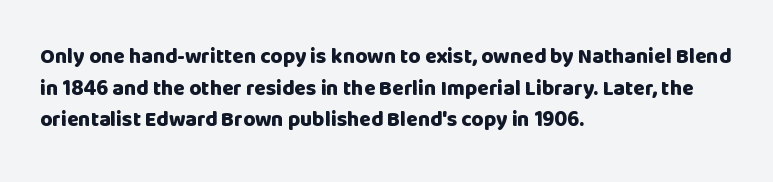
This is roman type, the default non-slanted kind. Observe the ordinary spacing: letters are neighbours, not strangers. The space between consecutive lines is moderate. Leftover space on each line is placed entirely after the last word. The string is rendered with underlining switched off. What weight is shown? A full bold with thick strokes.
